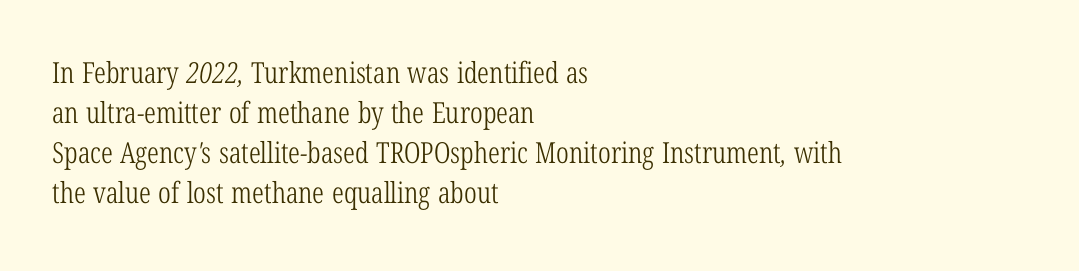
The image shows 29 px light, condensed serif type; set left-aligned, normal line spacing (1.38x), normal letter spacing, not underlined; low stroke contrast and a medium x-height.
